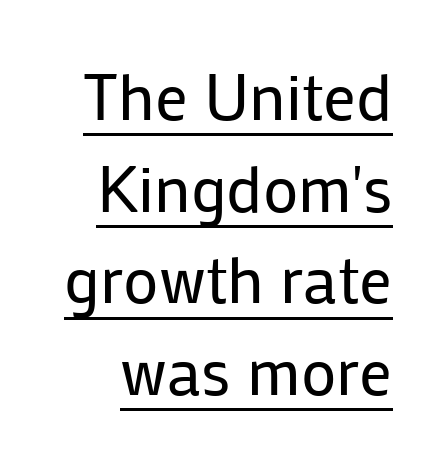
This sample has the flowing, uneven cadence of proportional lettering. You can see a thin bar hugging the bottom of the glyphs. Honestly, the letter spacing is just normal — you wouldn't notice it. Do the letters lean? They stand straight. The passage shown stacks its lines at a standard gap. Compared with a typical body face, this is equally light or lighter still.
